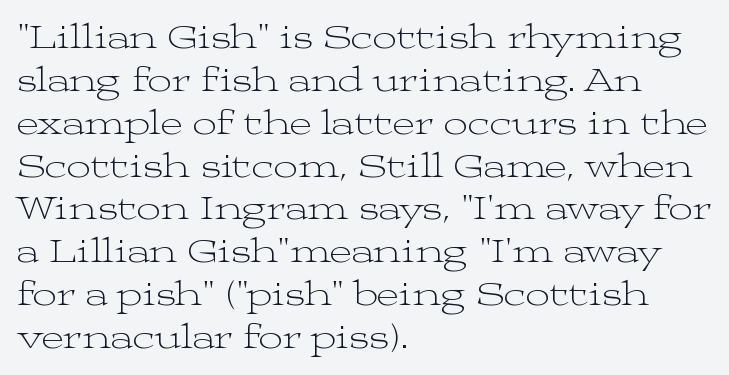
The image shows 34 px light, wide serif type, upright; set left-aligned, normal line spacing (1.26x), normal letter spacing, not underlined; medium stroke contrast and a medium x-height.
